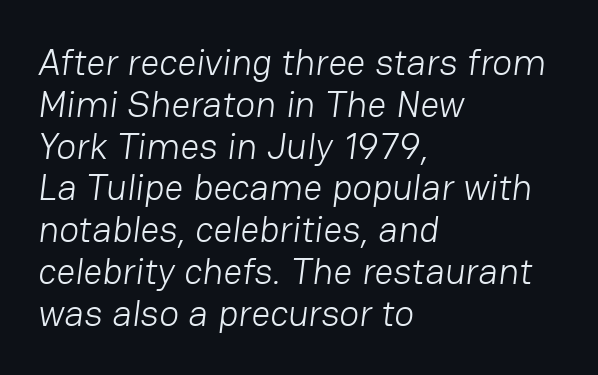
Q: Is the text bold? A: No.
Q: Is the typeface a serif or a sans-serif typeface? A: Sans-serif.
Q: Is the text underlined? A: No.
Q: How is the paragraph aligned? A: Left-aligned.
Q: Is the spacing between letters normal or unusually wide? A: Normal.
Q: Is the spacing between lines tight, normal or loose? A: Tight.
Q: Width (condensed, normal, or wide)? A: Normal.
Q: Stroke contrast? A: Low.
Q: x-height? A: Medium.
Q: Monospaced? A: No.
